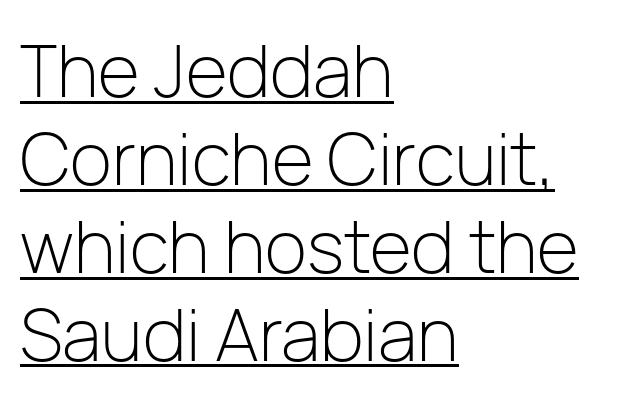
The image shows 72 px light sans-serif type, upright; set left-aligned, line spacing 1.22x, normal letter spacing, underlined; low stroke contrast and a medium x-height.
